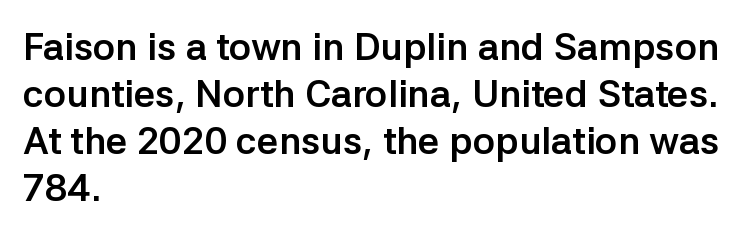
{"serif": "no", "italic": "no", "bold": "yes", "weight": "semibold", "width": "normal", "stroke_contrast": "low", "x_height": "medium", "monospaced": "no", "underline": "no", "align": "left", "line_spacing_ratio": 1.24, "letter_spacing": "normal", "letter_spacing_em": 0.0, "glyph_px": 38}
